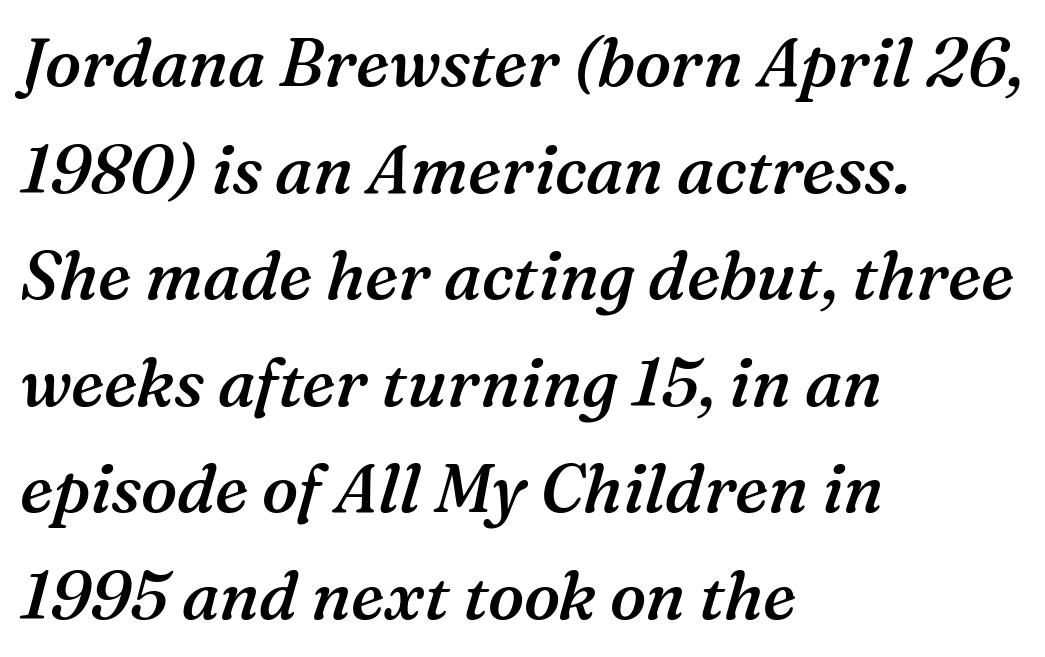
Q: Is the text bold? A: Semi-bold.
Q: Is the text italic (slanted)? A: Yes, it leans right by about 16 degrees.
Q: Is the typeface a serif or a sans-serif typeface? A: Serif.
Q: Is the text underlined? A: No.
Q: How is the paragraph aligned? A: Left-aligned.
Q: Is the spacing between letters normal or unusually wide? A: Normal.
Q: Is the spacing between lines tight, normal or loose? A: Normal.
Q: Width (condensed, normal, or wide)? A: Normal.
Q: Stroke contrast? A: Medium.
Q: x-height? A: Medium.
Q: Monospaced? A: No.
